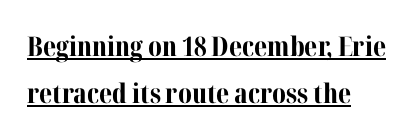
The image shows 27 px bold type, upright; set left-aligned, line spacing 1.73x, normal letter spacing, underlined.
